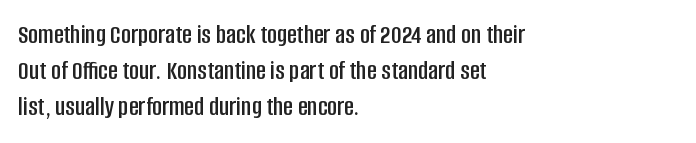
The image shows 27 px text type, upright; set left-aligned, normal line spacing (1.34x), normal letter spacing, not underlined.
